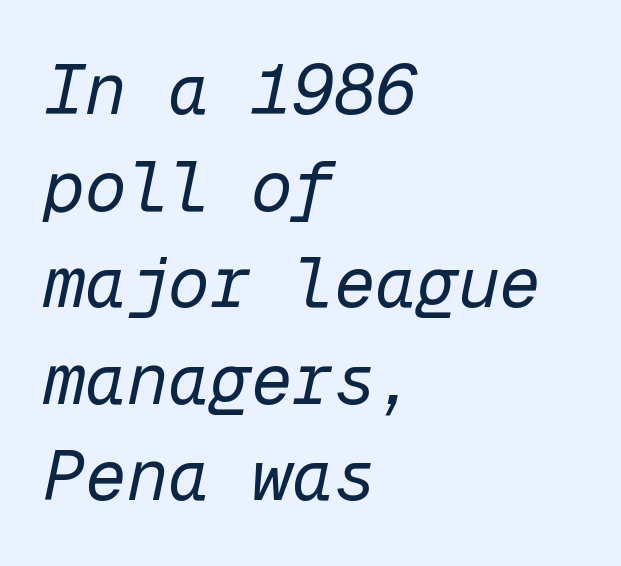
{"italic": "yes", "lean": "right", "slant_degrees": 12, "bold": "no", "weight": "regular", "width": "normal", "stroke_contrast": "low", "x_height": "medium", "monospaced": "yes", "underline": "no", "align": "left", "line_spacing": "normal", "line_spacing_ratio": 1.4, "letter_spacing": "normal", "letter_spacing_em": 0.0, "glyph_px": 69}
